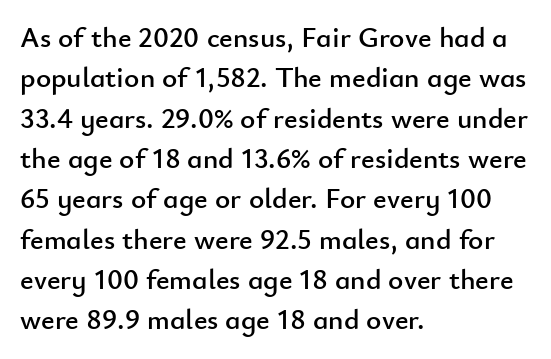
Q: Is the text italic (slanted)? A: No, it is upright.
Q: Is the typeface a serif or a sans-serif typeface? A: Sans-serif.
Q: Is the text underlined? A: No.
Q: How is the paragraph aligned? A: Left-aligned.
Q: Is the spacing between letters normal or unusually wide? A: Normal.
Q: Is the spacing between lines tight, normal or loose? A: Normal.
Q: Width (condensed, normal, or wide)? A: Normal.
Q: Stroke contrast? A: Low.
Q: x-height? A: Small.
Q: Monospaced? A: No.
